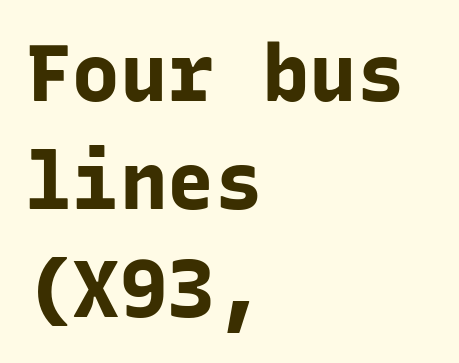
{"serif": "no", "italic": "no", "bold": "yes", "weight": "bold", "width": "normal", "stroke_contrast": "low", "x_height": "medium", "monospaced": "yes", "underline": "no", "align": "left", "line_spacing": "normal", "line_spacing_ratio": 1.37, "letter_spacing": "normal", "letter_spacing_em": 0.0, "glyph_px": 79}
